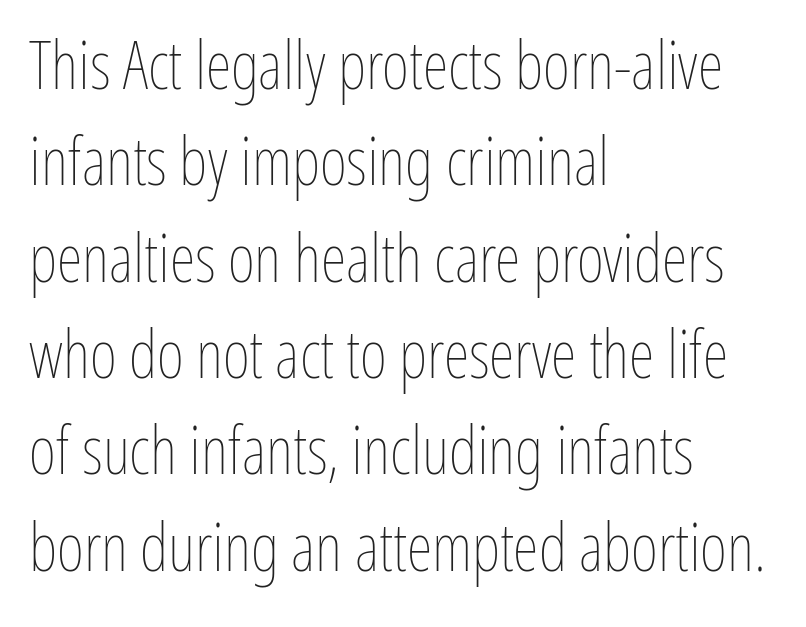
The image shows 66 px thin, condensed type, upright; set left-aligned, normal line spacing (1.46x), normal letter spacing, not underlined; low stroke contrast and a medium x-height.
